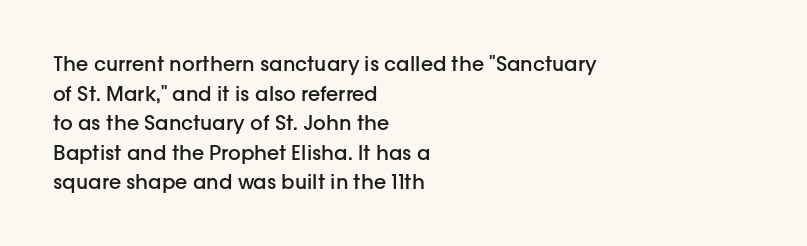
Descender tails drop into unmarked territory. Students, note that the glyphs here touch the page at normal intervals. Whoever set this chose a conventional vertical rhythm. These lines were composed using upright roman letters.
